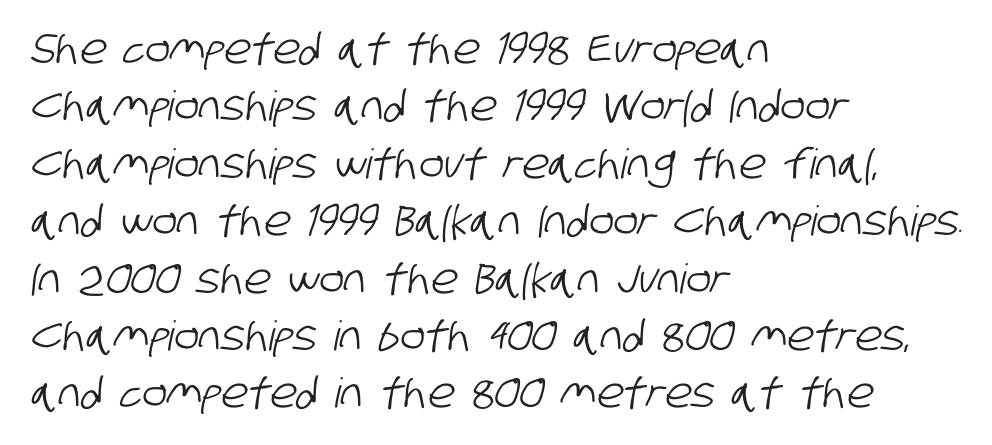
The image shows 41 px condensed sans-serif type; set left-aligned, normal line spacing (1.4x), normal letter spacing, not underlined; low stroke contrast and a large x-height.
